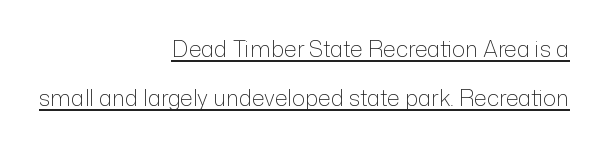
Q: Is the text bold? A: No.
Q: Is the text italic (slanted)? A: No, it is upright.
Q: Is the text underlined? A: Yes.
Q: How is the paragraph aligned? A: Right-aligned.
Q: Is the spacing between letters normal or unusually wide? A: Normal.
Q: Is the spacing between lines tight, normal or loose? A: Loose.
